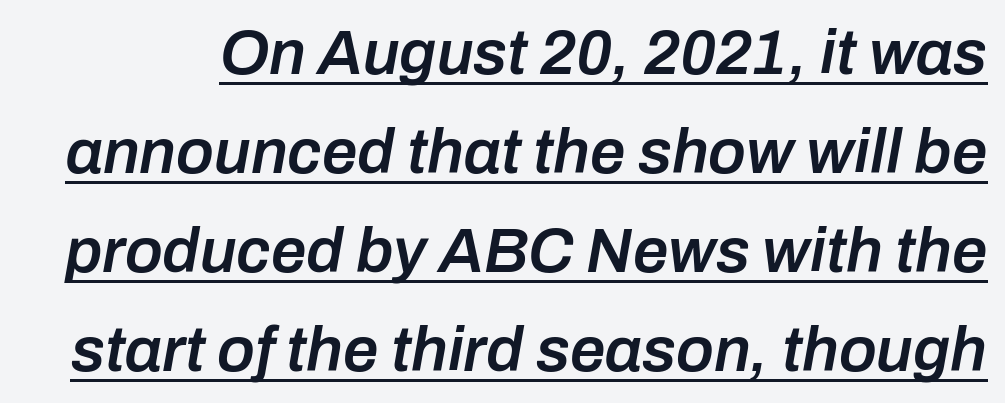
Here the glyphs are tracked normally, forming tight word shapes. Moderately thickened strokes mark this as semibold type. The face used here has a pronounced slope to its letters. The face used here is proportionally spaced, like ordinary book or web type. This sample carries an underscore along the baseline area.
